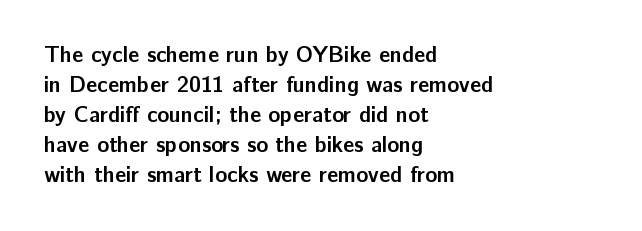
Q: Is the text bold? A: Yes.
Q: Is the text italic (slanted)? A: No, it is upright.
Q: Is the text underlined? A: No.
Q: How is the paragraph aligned? A: Left-aligned.
Q: Is the spacing between letters normal or unusually wide? A: Normal.
Q: Is the spacing between lines tight, normal or loose? A: Normal.
